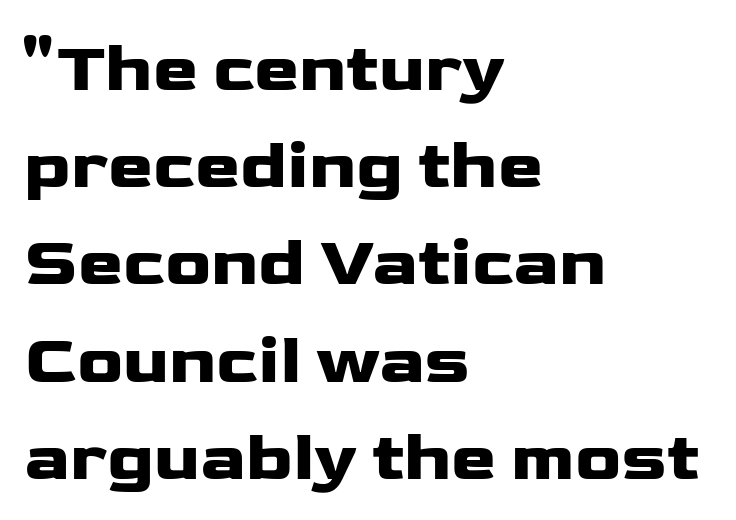
Notice how descenders clear the ascenders below comfortably — that's standard leading. Designer's note — italics off, roman on. The ragged edge is on the right, which tells us the setting is flush left. Unmarked baselines from the first word to the last.
